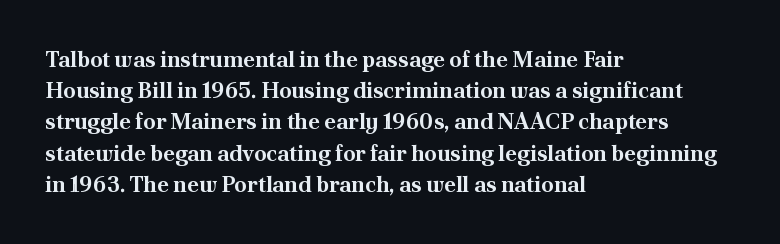
The image shows 22 px bold type, upright; set left-aligned, normal line spacing (1.42x), normal letter spacing, not underlined.
